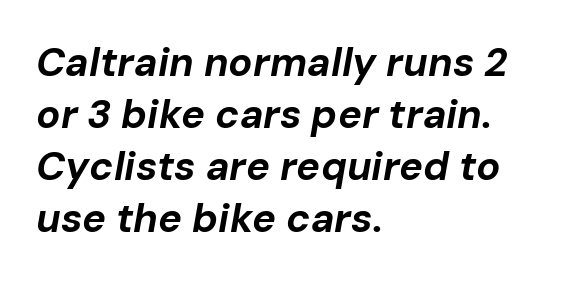
The image shows 40 px bold type, italic (leaning right); set left-aligned, normal line spacing (1.3x), normal letter spacing, not underlined; low stroke contrast and a medium x-height.
